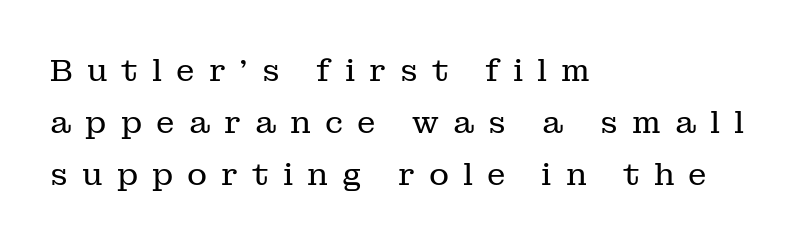
The image shows 31 px regular-weight serif type, upright; set left-aligned, normal line spacing (1.68x), unusually wide letter spacing (+0.45 em), not underlined; low stroke contrast and a medium x-height.
